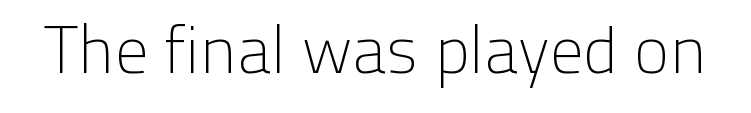
{"serif": "no", "italic": "no", "bold": "no", "weight": "light", "width": "normal", "stroke_contrast": "low", "x_height": "medium", "monospaced": "no", "underline": "no", "letter_spacing": "normal", "letter_spacing_em": 0.0, "glyph_px": 66}
